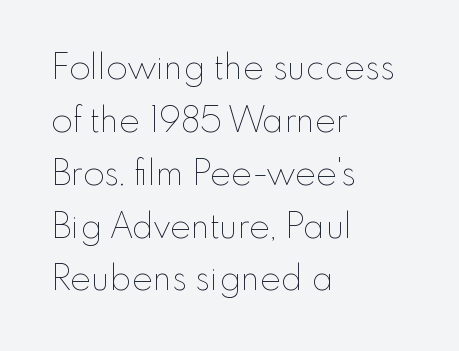
{"italic": "no", "bold": "no", "weight": "thin", "width": "normal", "stroke_contrast": "low", "x_height": "small", "monospaced": "no", "underline": "no", "align": "left", "line_spacing": "normal", "line_spacing_ratio": 1.51, "letter_spacing": "normal", "letter_spacing_em": 0.0, "glyph_px": 35}
